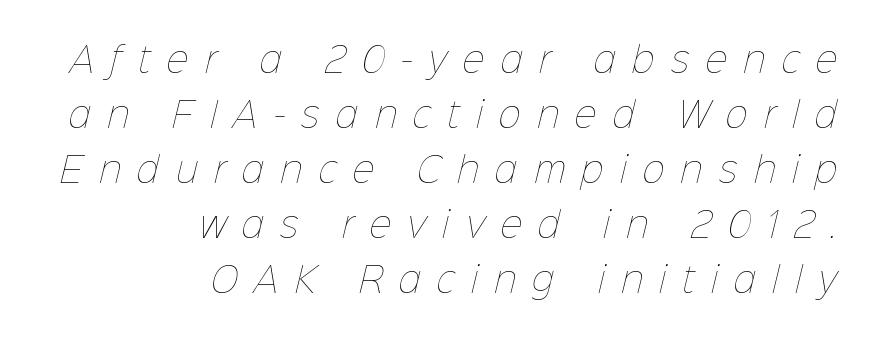
The space between consecutive lines is moderate. Decoration check: the copy has no underline. These lines have a slow, spaced-out rhythm from letter to letter. The letters advance in unequal steps, a hallmark of proportional type. These glyphs show unthickened strokes, regular width or finer. The text block is weighted toward the right margin, trailing off unevenly leftward.
